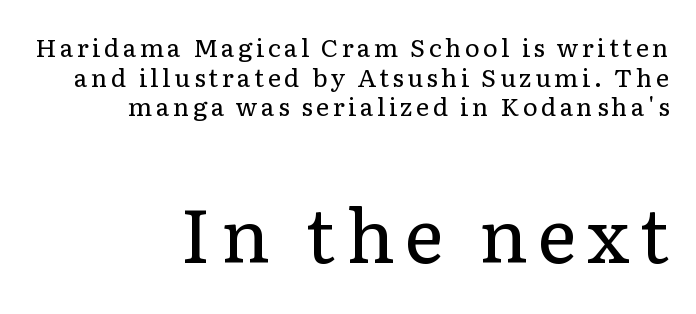
The image shows 74 px regular-weight serif type, upright; set right-aligned, line spacing 1.19x, not underlined; the second (bottom) block is 2.96x larger; low stroke contrast and a medium x-height.
